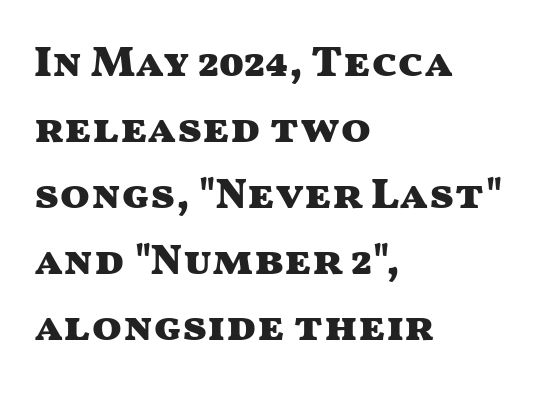
{"serif": "no", "italic": "no", "bold": "yes", "weight": "heavy", "width": "wide", "stroke_contrast": "medium", "x_height": "medium", "monospaced": "no", "underline": "no", "align": "left", "line_spacing": "normal", "line_spacing_ratio": 1.5, "letter_spacing": "normal", "letter_spacing_em": 0.0, "glyph_px": 44}
